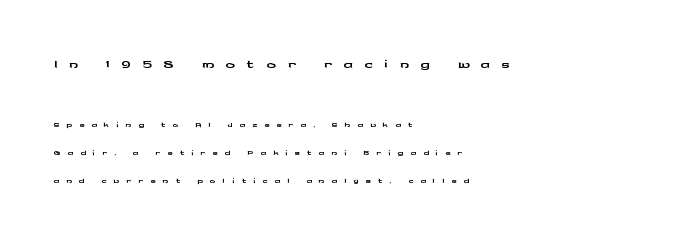
Q: Is the text italic (slanted)? A: No, it is upright.
Q: Is the text underlined? A: No.
Q: How is the paragraph aligned? A: Left-aligned.
Q: Is the spacing between letters normal or unusually wide? A: Unusually wide.
Q: Is the spacing between lines tight, normal or loose? A: Loose.
Q: Which block of text is set in a larger size, the first (top) or the second (bottom)? A: The first (top) one.
